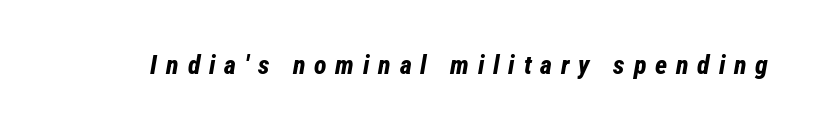
Q: Is the text bold? A: Yes.
Q: Is the text italic (slanted)? A: Yes, it leans right by about 12 degrees.
Q: Is the text underlined? A: No.
Q: Is the spacing between letters normal or unusually wide? A: Unusually wide.
